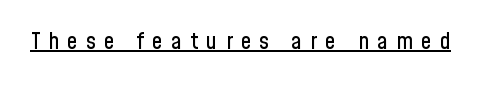
{"italic": "no", "underline": "yes", "letter_spacing": "wide", "letter_spacing_em": 0.37, "glyph_px": 23}
